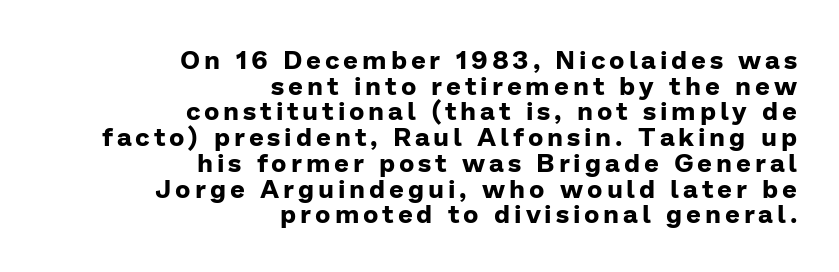
{"italic": "no", "bold": "yes", "underline": "no", "align": "right", "line_spacing": "tight", "line_spacing_ratio": 0.99, "glyph_px": 26}
